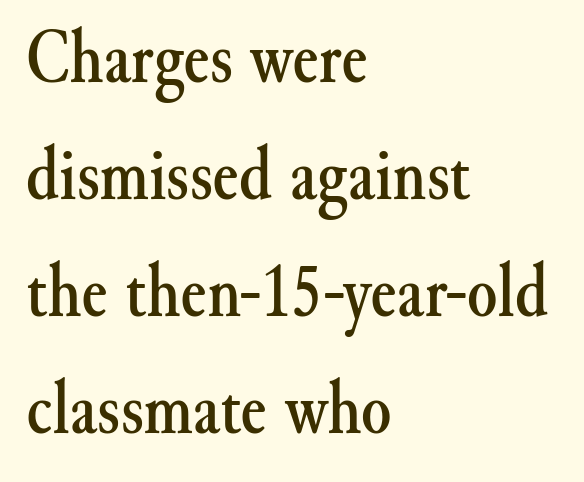
Q: Is the text italic (slanted)? A: No, it is upright.
Q: Is the typeface a serif or a sans-serif typeface? A: Serif.
Q: Is the text underlined? A: No.
Q: How is the paragraph aligned? A: Left-aligned.
Q: Is the spacing between letters normal or unusually wide? A: Normal.
Q: Is the spacing between lines tight, normal or loose? A: Normal.
Q: Width (condensed, normal, or wide)? A: Normal.
Q: Stroke contrast? A: Medium.
Q: x-height? A: Small.
Q: Monospaced? A: No.
